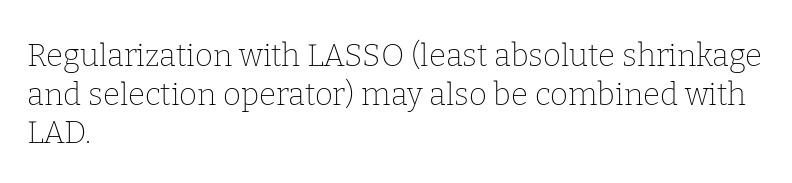
Q: Is the text bold? A: No.
Q: Is the text italic (slanted)? A: No, it is upright.
Q: Is the typeface a serif or a sans-serif typeface? A: Serif.
Q: Is the text underlined? A: No.
Q: How is the paragraph aligned? A: Left-aligned.
Q: Is the spacing between letters normal or unusually wide? A: Normal.
Q: Is the spacing between lines tight, normal or loose? A: Normal.
Q: Width (condensed, normal, or wide)? A: Normal.
Q: Stroke contrast? A: Low.
Q: x-height? A: Medium.
Q: Monospaced? A: No.
